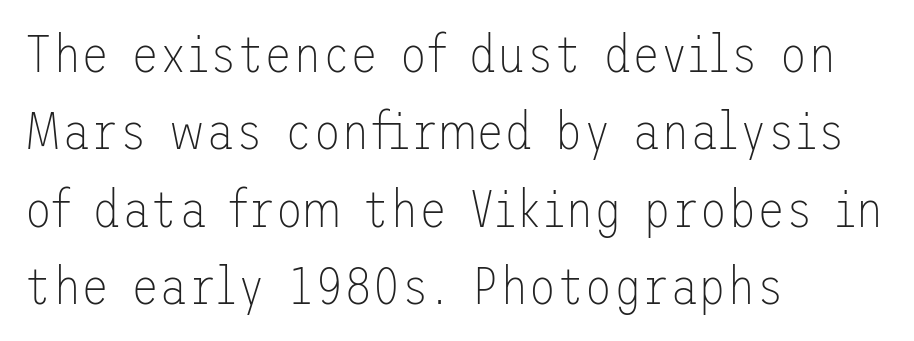
Note: no serifs on the glyphs. These lines keep a tight, regular rhythm from letter to letter. No heavy texture on the line: the type isn't bold. Check under the words: just untouched page. In terms of posture, this sample is upright. Compared with a centered layout, this one pins lines to the left instead.
